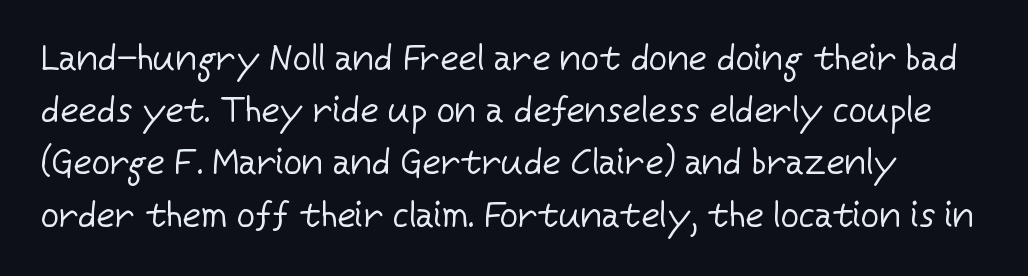
{"serif": "no", "italic": "no", "bold": "no", "weight": "regular", "width": "normal", "stroke_contrast": "low", "x_height": "medium", "monospaced": "no", "underline": "no", "line_spacing": "normal", "line_spacing_ratio": 1.45, "letter_spacing": "normal", "letter_spacing_em": 0.0, "glyph_px": 36}
